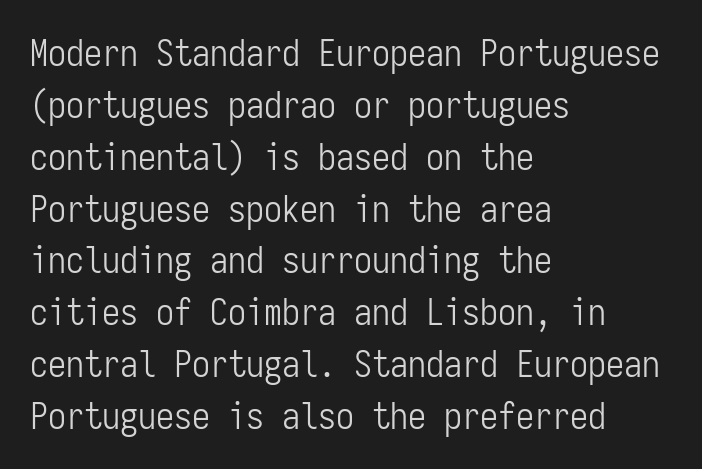
Q: Is the text bold? A: No.
Q: Is the text italic (slanted)? A: No, it is upright.
Q: Is the typeface a serif or a sans-serif typeface? A: Sans-serif.
Q: Is the text underlined? A: No.
Q: How is the paragraph aligned? A: Left-aligned.
Q: Is the spacing between letters normal or unusually wide? A: Normal.
Q: Is the spacing between lines tight, normal or loose? A: Normal.
Q: Width (condensed, normal, or wide)? A: Condensed.
Q: Stroke contrast? A: Low.
Q: x-height? A: Medium.
Q: Monospaced? A: Yes.
